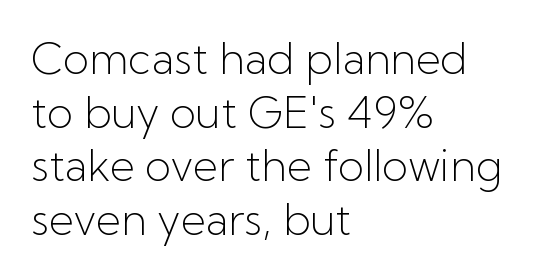
Q: Is the text bold? A: No.
Q: Is the text italic (slanted)? A: No, it is upright.
Q: Is the typeface a serif or a sans-serif typeface? A: Sans-serif.
Q: Is the text underlined? A: No.
Q: How is the paragraph aligned? A: Left-aligned.
Q: Is the spacing between letters normal or unusually wide? A: Normal.
Q: Is the spacing between lines tight, normal or loose? A: Normal.
Q: Width (condensed, normal, or wide)? A: Normal.
Q: Stroke contrast? A: Low.
Q: x-height? A: Medium.
Q: Monospaced? A: No.
